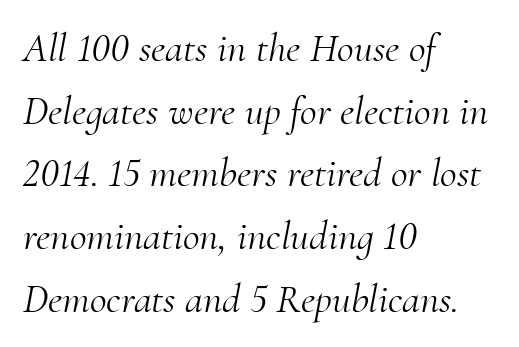
The image shows 41 px light serif type, italic (leaning right); set left-aligned, normal line spacing (1.53x), normal letter spacing, not underlined; medium stroke contrast and a small x-height.
